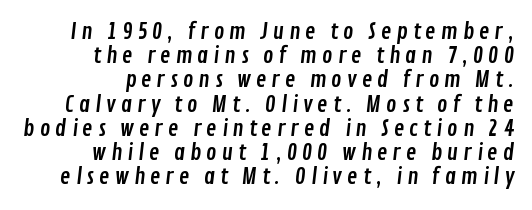
The horizontal fit of the characters is loose and conspicuously gappy. Summary of vertical rhythm: compact, with narrow interline spacing. The string is rendered with underlining switched off. Reading down the block, your eye finds every line finishing at a fixed right position.
